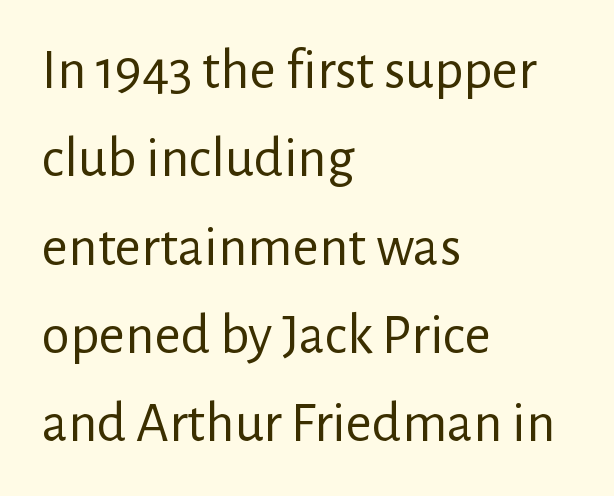
These lines are rendered in a variable-pitch font. Compared with typical paragraphs, the rows here are spaced about the same. Nothing heavy about these letters — not bold at all. These lines are composed in type without serifs. Short and long lines alike share a common starting point at left. Rule under the text: the space is simply empty.
